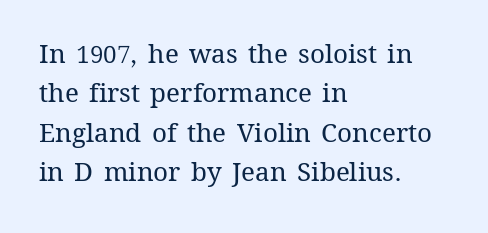
A typesetter would mark this as roman, not italic. Does the leading feel generous? No, just average. The typesetter chose a ragged-right arrangement here. The gaps between neighbouring characters are ordinary and unremarkable. Is this a heavy cut? Hardly; it is regular or lighter. The space directly below the letters is spotless.
